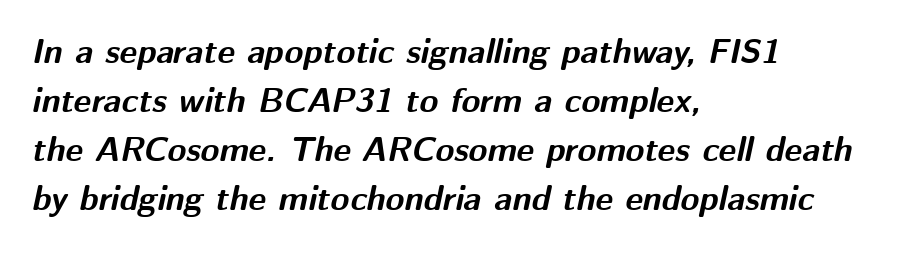
The strip under each line holds only bare page. A full-strength bold gives these letters their thick strokes. Vertically, the passage feels balanced, rows spaced as you'd expect. Where is the straight margin? On the left. Think of a printed novel: that variable character pitch is what you see here. This is oblique type, the kind used for emphasis or titles.
